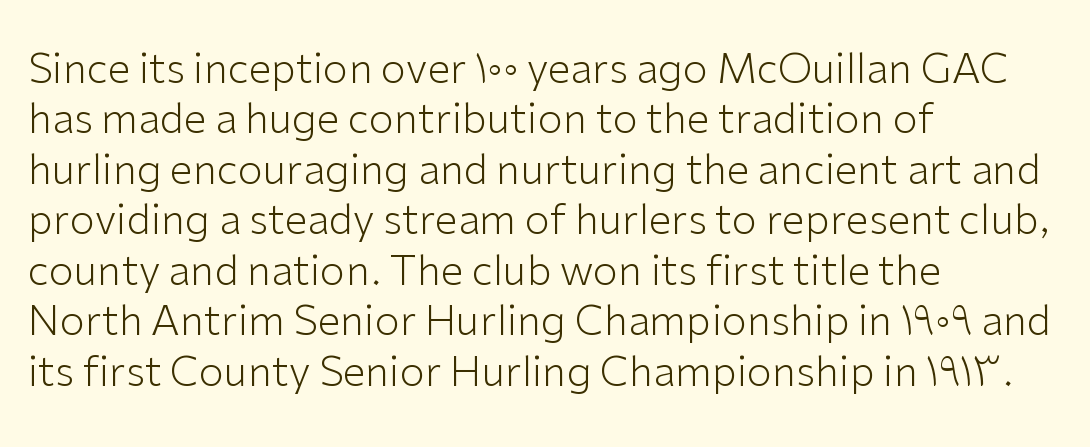
One-word summary of the alignment: left. These lines are rendered in a variable-pitch font. Spacing between characters is what you'd get straight out of the box. Summary of weight: not heavy and not bold. Ordinary non-slanted type is in use. Look at the bottom of the vertical strokes: they stop flat, with no serifs.
